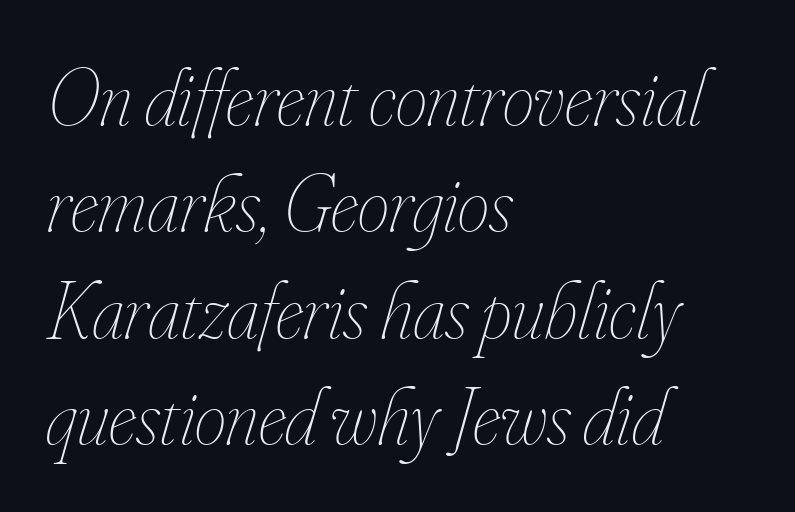
Q: Is the text bold? A: No.
Q: Is the text italic (slanted)? A: Yes, it leans right by about 16 degrees.
Q: Is the text underlined? A: No.
Q: How is the paragraph aligned? A: Left-aligned.
Q: Is the spacing between letters normal or unusually wide? A: Normal.
Q: Is the spacing between lines tight, normal or loose? A: Normal.
Q: Width (condensed, normal, or wide)? A: Condensed.
Q: Stroke contrast? A: Low.
Q: x-height? A: Small.
Q: Monospaced? A: No.
